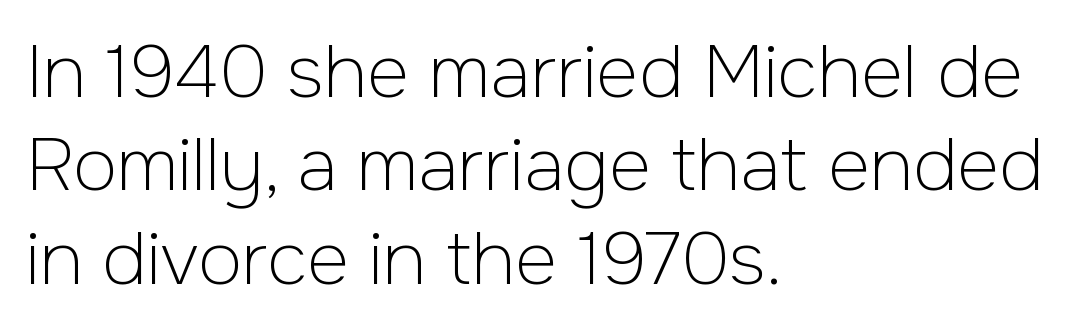
These lines are set flush left with a ragged right edge. What kind of face is this? One without serifs — a sans. Bold? No — there's no thickening of the strokes. This sample uses plain, unmodified letter spacing. How would I describe the line gaps? Plain and ordinary.
